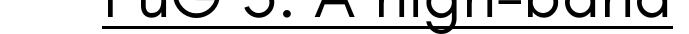
This is roman type, the default non-slanted kind. You can see a thin bar hugging the bottom of the glyphs. Varying glyph widths throughout — classic text-font behaviour. Letter spacing: default.
